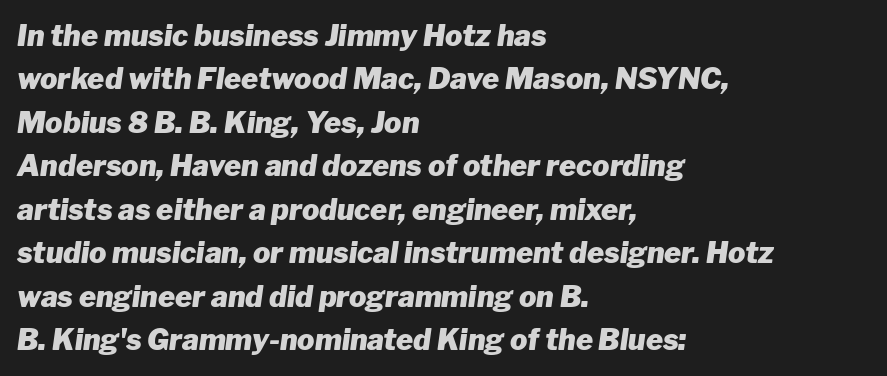
The image shows 29 px heavy type, italic (leaning right); set left-aligned, normal line spacing (1.5x), normal letter spacing, not underlined; low stroke contrast and a medium x-height.
